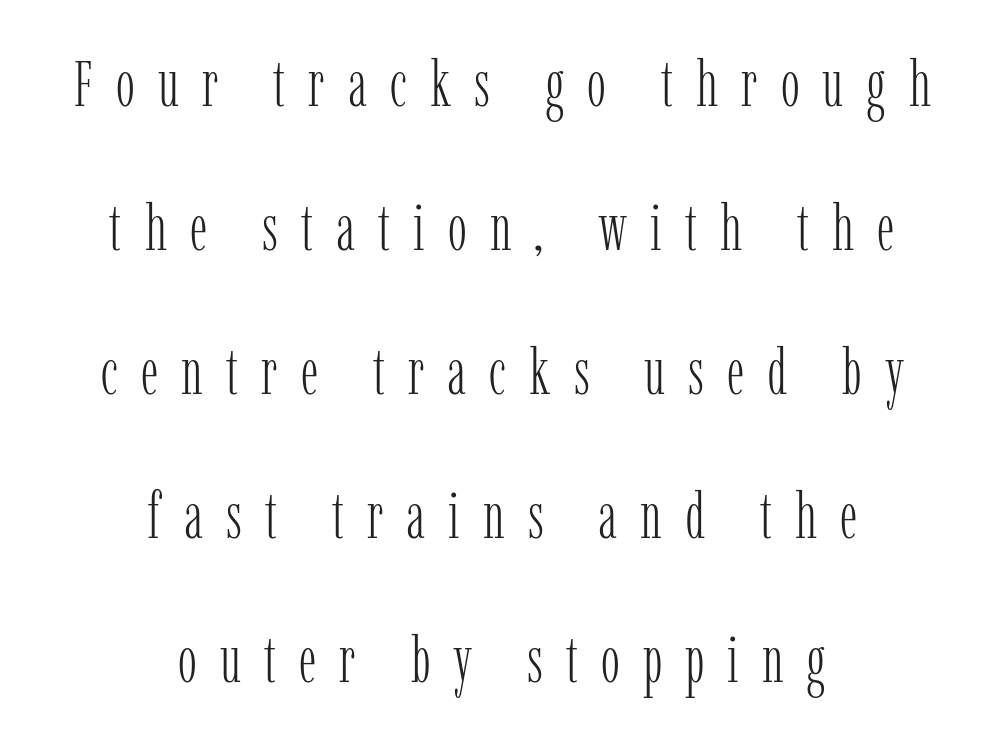
{"serif": "yes", "italic": "no", "bold": "no", "weight": "light", "width": "condensed", "stroke_contrast": "low", "x_height": "medium", "monospaced": "no", "underline": "no", "align": "center", "line_spacing": "loose", "line_spacing_ratio": 2.25, "letter_spacing": "wide", "letter_spacing_em": 0.36, "glyph_px": 64}
